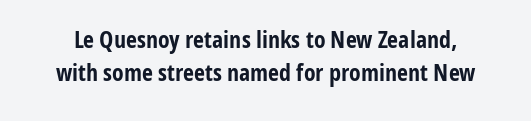
{"italic": "no", "bold": "yes", "underline": "no", "line_spacing": "normal", "line_spacing_ratio": 1.38, "letter_spacing": "normal", "letter_spacing_em": 0.0, "glyph_px": 24}
